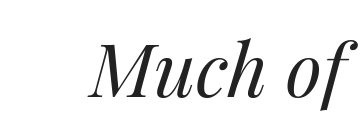
{"italic": "yes", "lean": "right", "slant_degrees": 14, "bold": "no", "weight": "regular", "width": "normal", "stroke_contrast": "medium", "x_height": "medium", "monospaced": "no", "underline": "no", "letter_spacing": "normal", "letter_spacing_em": 0.0, "glyph_px": 74}
